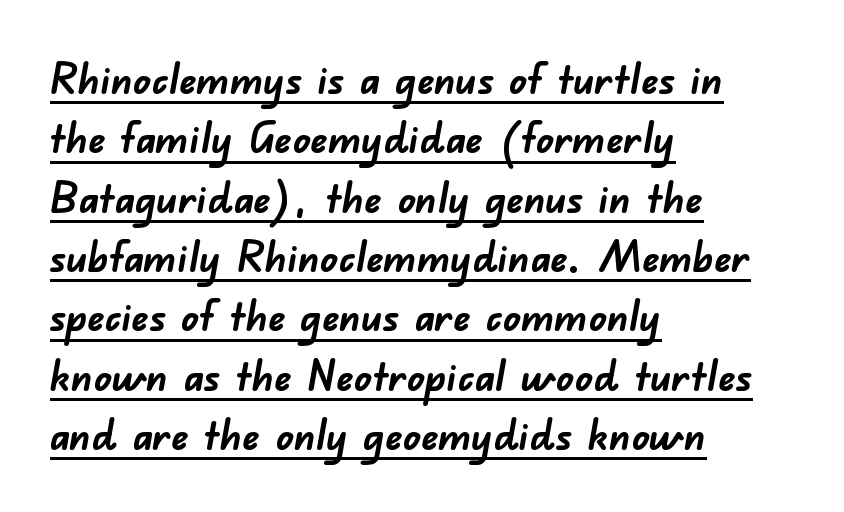
The image shows 43 px semibold sans-serif type; set left-aligned, normal line spacing (1.38x), normal letter spacing, underlined; low stroke contrast and a small x-height.
